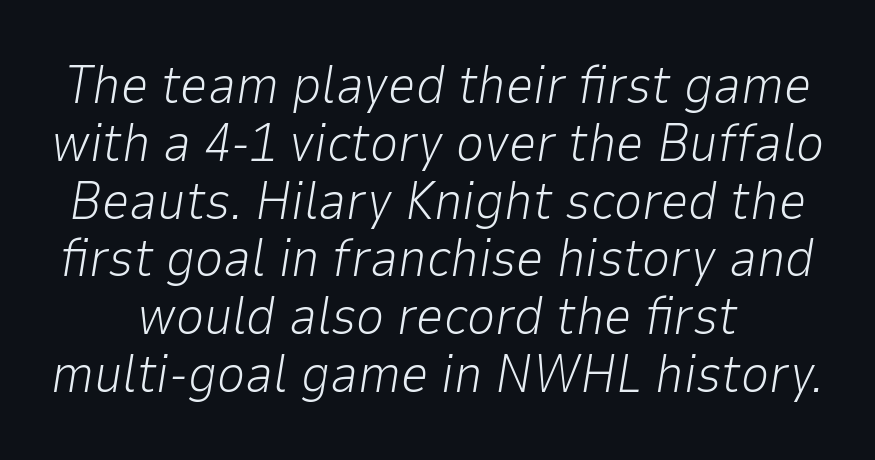
Looks like regular typesetting: each glyph gets only the width it needs. Emphasis-style slanted type is in use. This sample uses plain, unmodified letter spacing. A quiet, ordinary-to-light weight characterises the typeface. Lines of text with bare space underneath.
